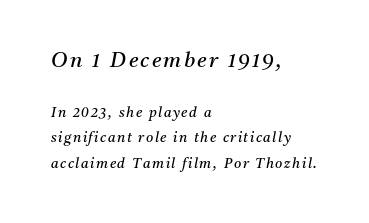
The image shows 21 px text type, italic (leaning right); set left-aligned, line spacing 1.82x, not underlined; the first (top) block is 1.5x larger.
